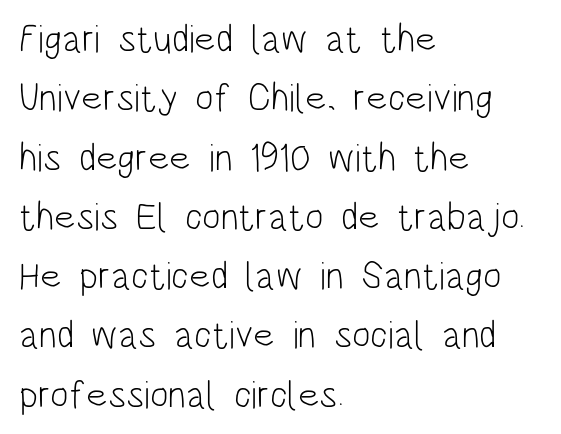
Line spacing here is normal. No feet cap the strokes, marking this as sans-serif type. Tracking here is standard; glyphs follow each other at the usual distance. A roman cut, with each character standing at attention.
